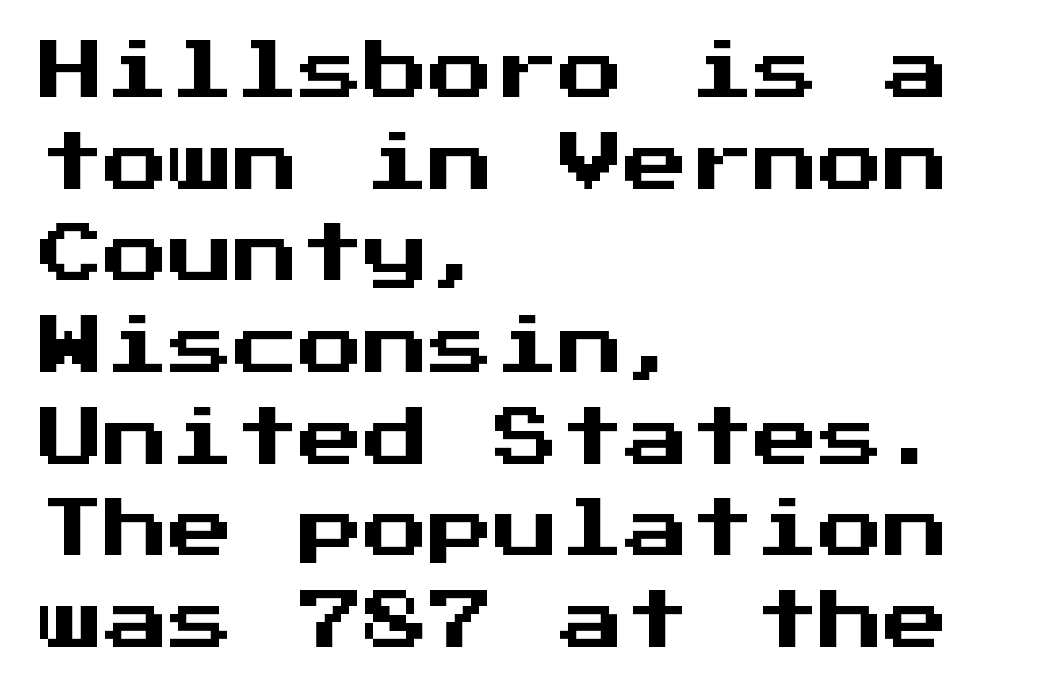
Q: Is the text italic (slanted)? A: No, it is upright.
Q: Is the typeface a serif or a sans-serif typeface? A: Sans-serif.
Q: Is the text underlined? A: No.
Q: How is the paragraph aligned? A: Left-aligned.
Q: Is the spacing between letters normal or unusually wide? A: Normal.
Q: Is the spacing between lines tight, normal or loose? A: Normal.
Q: Width (condensed, normal, or wide)? A: Normal.
Q: Stroke contrast? A: Medium.
Q: x-height? A: Medium.
Q: Monospaced? A: Yes.
